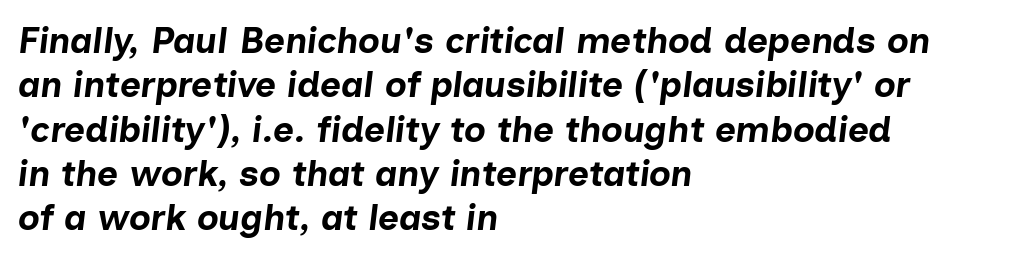
{"italic": "yes", "lean": "right", "slant_degrees": 7, "bold": "yes", "weight": "bold", "width": "normal", "stroke_contrast": "low", "x_height": "medium", "monospaced": "no", "underline": "no", "align": "left", "line_spacing_ratio": 1.23, "letter_spacing": "normal", "letter_spacing_em": 0.0, "glyph_px": 36}
